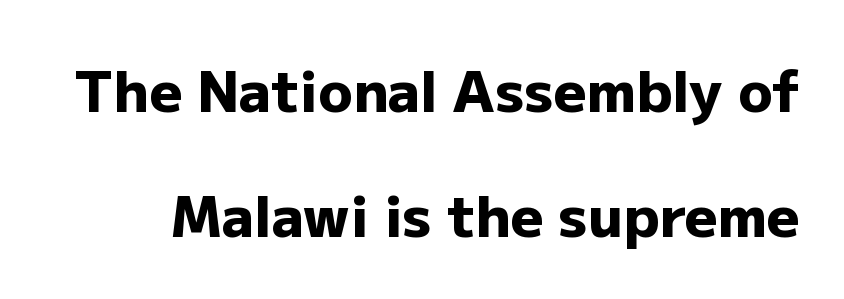
Q: Is the text bold? A: Yes.
Q: Is the text italic (slanted)? A: No, it is upright.
Q: Is the typeface a serif or a sans-serif typeface? A: Sans-serif.
Q: Is the text underlined? A: No.
Q: Is the spacing between letters normal or unusually wide? A: Normal.
Q: Is the spacing between lines tight, normal or loose? A: Loose.
Q: Width (condensed, normal, or wide)? A: Normal.
Q: Stroke contrast? A: Low.
Q: x-height? A: Medium.
Q: Monospaced? A: No.
